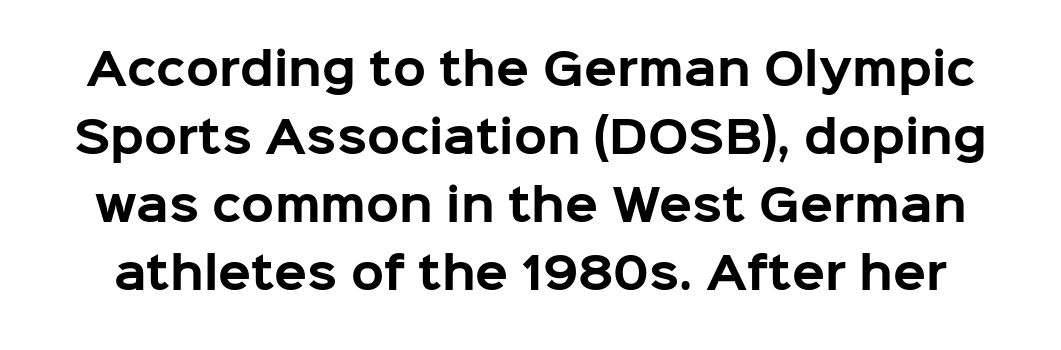
{"serif": "no", "italic": "no", "bold": "yes", "weight": "bold", "width": "normal", "stroke_contrast": "low", "x_height": "medium", "monospaced": "no", "underline": "no", "line_spacing": "normal", "line_spacing_ratio": 1.58, "letter_spacing": "normal", "letter_spacing_em": 0.0, "glyph_px": 43}
